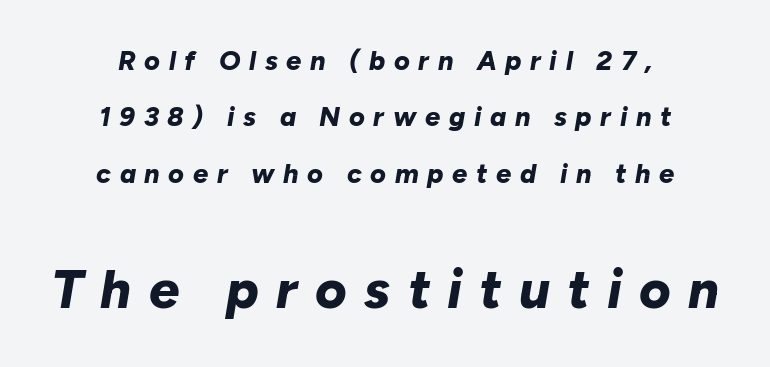
Does the leading feel generous? Absolutely, it's lavish. Compared with ordinary roman type, these characters are visibly tilted. You could not count columns in this text — the font is proportionally spaced. Each row of text sits above clean, open space. Size contrast runs from small at the top to large at the bottom.
